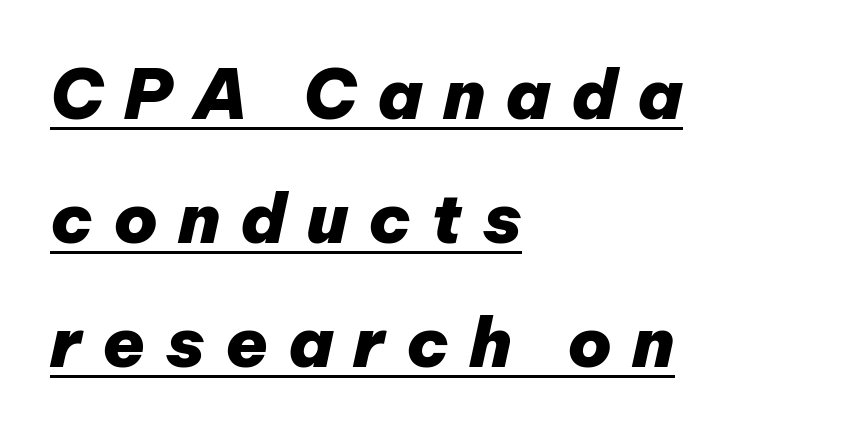
Characters are canted at an angle relative to the baseline's perpendicular. Heavy, bold letterforms. Line starts are locked; line ends wander. The face used here is proportionally spaced, like ordinary book or web type. Letter spacing: wide. Emphasis is given by a line drawn under the lettering.
